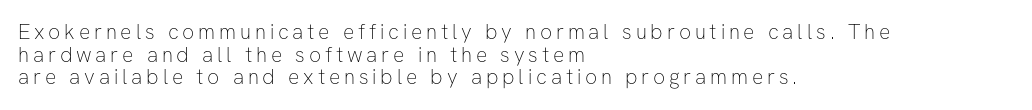
The image shows 21 px text type, upright; set left-aligned, tight line spacing (1.08x), not underlined.
